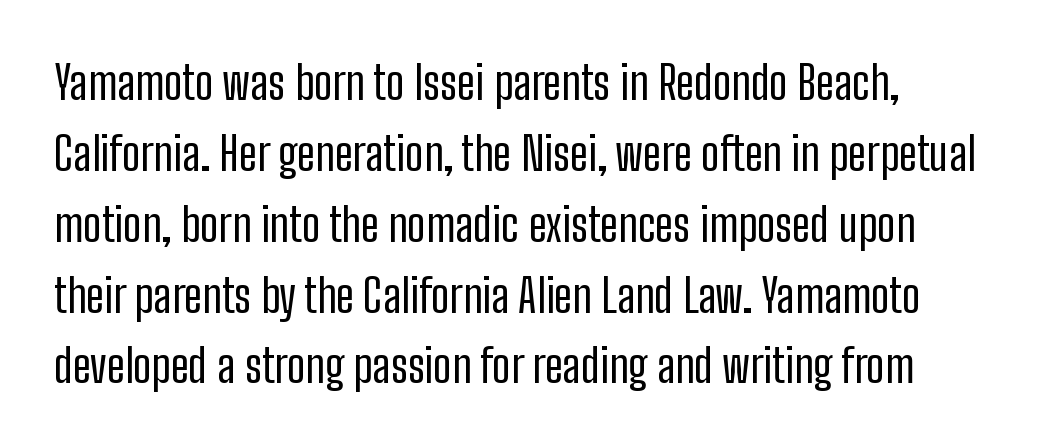
Q: Is the text bold? A: No.
Q: Is the text italic (slanted)? A: No, it is upright.
Q: Is the typeface a serif or a sans-serif typeface? A: Sans-serif.
Q: Is the text underlined? A: No.
Q: Is the spacing between letters normal or unusually wide? A: Normal.
Q: Is the spacing between lines tight, normal or loose? A: Normal.
Q: Width (condensed, normal, or wide)? A: Condensed.
Q: Stroke contrast? A: Low.
Q: x-height? A: Medium.
Q: Monospaced? A: No.
